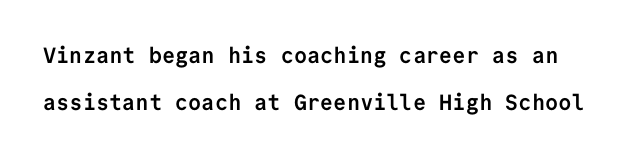
Q: Is the text bold? A: Yes.
Q: Is the text italic (slanted)? A: No, it is upright.
Q: Is the text underlined? A: No.
Q: Is the spacing between letters normal or unusually wide? A: Normal.
Q: Is the spacing between lines tight, normal or loose? A: Loose.
